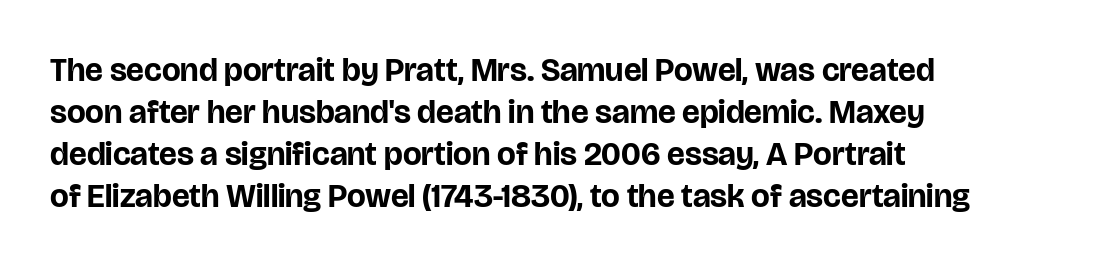
The image shows 33 px bold sans-serif type, upright; set left-aligned, normal line spacing (1.27x), normal letter spacing, not underlined; low stroke contrast and a large x-height.
